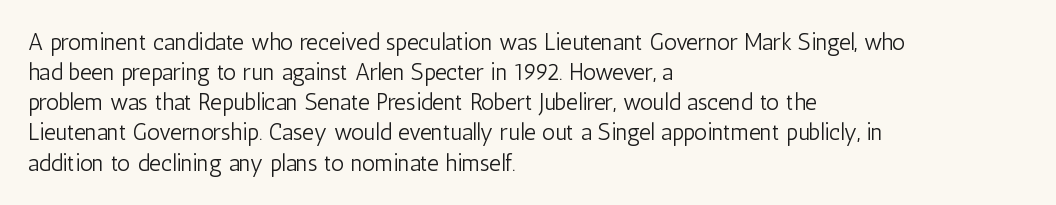
Q: Is the text bold? A: No.
Q: Is the text italic (slanted)? A: No, it is upright.
Q: Is the text underlined? A: No.
Q: How is the paragraph aligned? A: Left-aligned.
Q: Is the spacing between letters normal or unusually wide? A: Normal.
Q: Is the spacing between lines tight, normal or loose? A: Normal.
